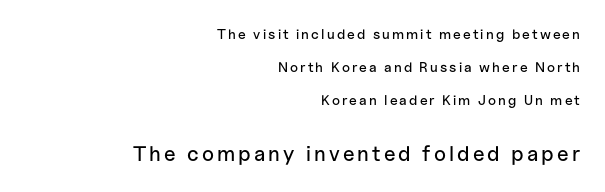
Q: Is the text italic (slanted)? A: No, it is upright.
Q: Is the text underlined? A: No.
Q: How is the paragraph aligned? A: Right-aligned.
Q: Is the spacing between lines tight, normal or loose? A: Loose.
Q: Which block of text is set in a larger size, the first (top) or the second (bottom)? A: The second (bottom) one.
